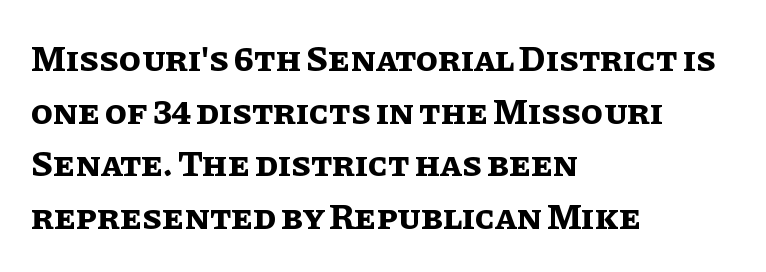
Glyph-to-glyph distance matches everyday printed text. Layout note: lines flush left. Plenty of ink on the page — the face is bold. Posture: straight, roman, zero tilt. Do the characters align in a grid? No, the font is proportional. Beneath every word, the page is bare.
